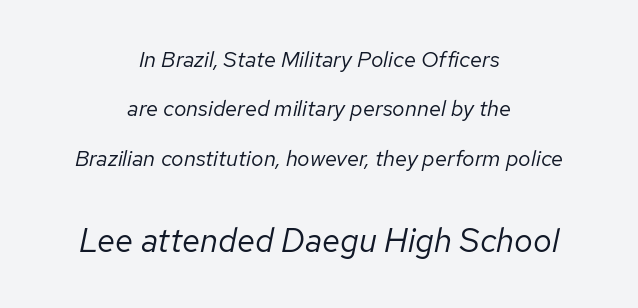
The passage shown is not bold in any degree. These lines are rendered in a variable-pitch font. Leading: increased. Characters are canted at an angle relative to the baseline's perpendicular. Words float on clear page, feet unadorned.
